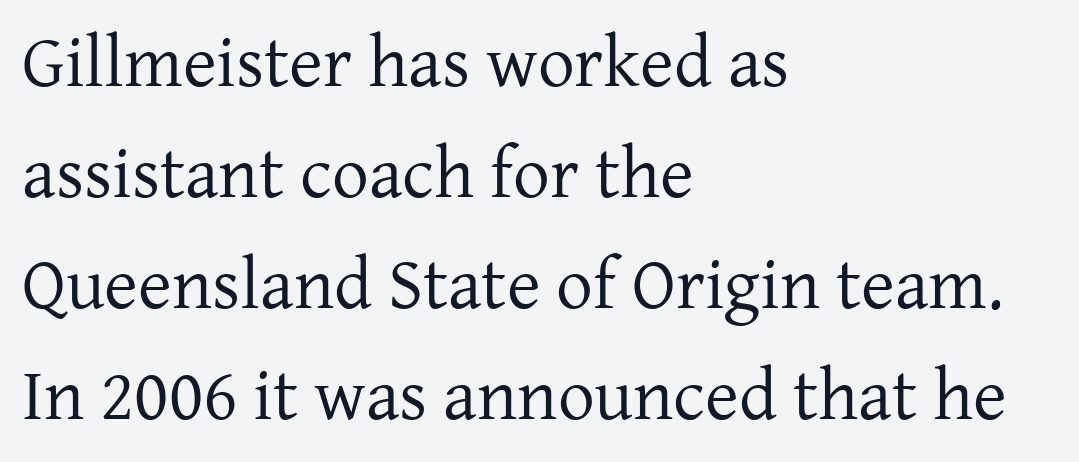
The image shows 73 px regular-weight serif type, upright; set left-aligned, normal line spacing (1.52x), normal letter spacing, not underlined; low stroke contrast and a medium x-height.
